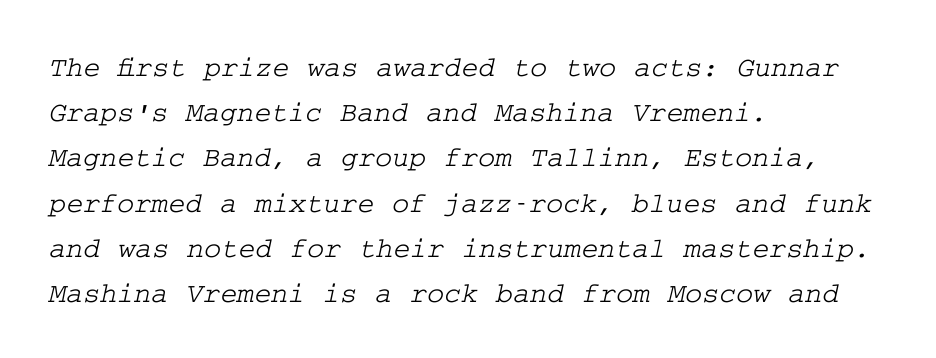
Alignment: flush left. There is no visible air inserted between adjacent glyphs. I'd call this a serif setting — the letters wear small feet. Descender tails drop into unmarked territory. Baseline-to-baseline distance is the conventional proportion of letter height.
